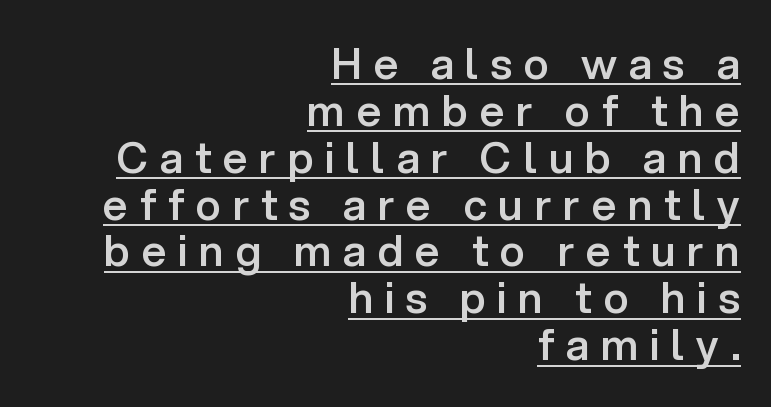
Q: Is the text bold? A: Semi-bold.
Q: Is the text italic (slanted)? A: No, it is upright.
Q: Is the typeface a serif or a sans-serif typeface? A: Sans-serif.
Q: Is the text underlined? A: Yes.
Q: How is the paragraph aligned? A: Right-aligned.
Q: Is the spacing between letters normal or unusually wide? A: Unusually wide.
Q: Is the spacing between lines tight, normal or loose? A: Tight.
Q: Width (condensed, normal, or wide)? A: Normal.
Q: Stroke contrast? A: Low.
Q: x-height? A: Medium.
Q: Monospaced? A: No.
